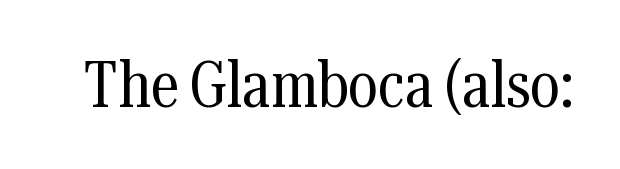
{"serif": "yes", "italic": "no", "bold": "no", "weight": "regular", "width": "condensed", "stroke_contrast": "medium", "x_height": "medium", "monospaced": "no", "underline": "no", "letter_spacing": "normal", "letter_spacing_em": 0.0, "glyph_px": 65}
